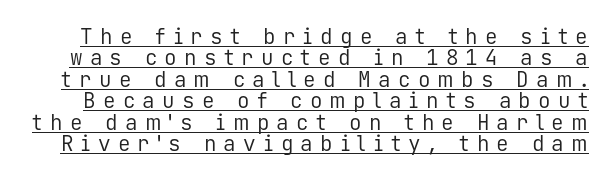
The image shows 21 px text type, upright; set tight line spacing (1.02x), unusually wide letter spacing (+0.34 em), underlined.
